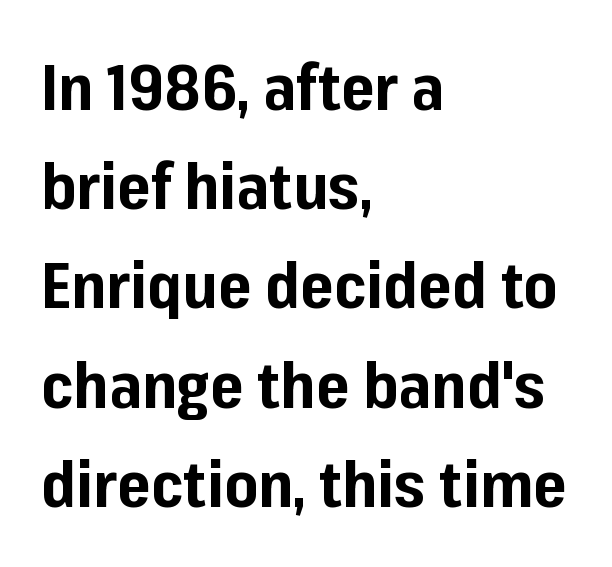
Q: Is the text bold? A: Yes.
Q: Is the text italic (slanted)? A: No, it is upright.
Q: Is the typeface a serif or a sans-serif typeface? A: Sans-serif.
Q: Is the text underlined? A: No.
Q: How is the paragraph aligned? A: Left-aligned.
Q: Is the spacing between letters normal or unusually wide? A: Normal.
Q: Is the spacing between lines tight, normal or loose? A: Normal.
Q: Width (condensed, normal, or wide)? A: Normal.
Q: Stroke contrast? A: Low.
Q: x-height? A: Medium.
Q: Monospaced? A: No.
